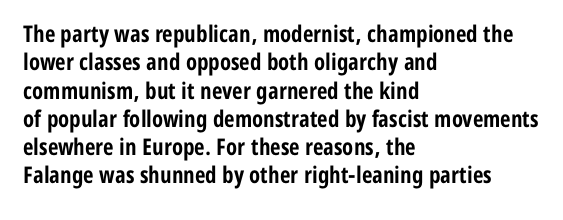
The image shows 23 px bold type, upright; set left-aligned, line spacing 1.23x, normal letter spacing, not underlined.
